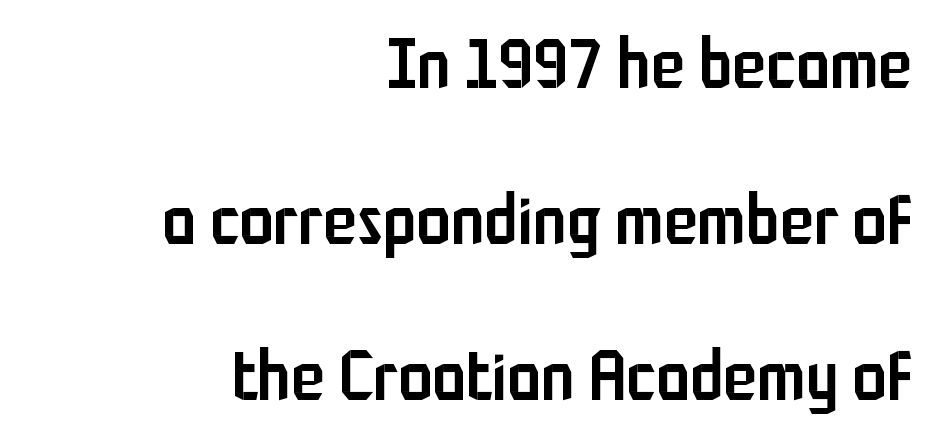
{"serif": "no", "italic": "no", "bold": "semi", "weight": "semibold", "width": "condensed", "stroke_contrast": "low", "x_height": "medium", "monospaced": "no", "underline": "no", "align": "right", "line_spacing": "loose", "line_spacing_ratio": 2.26, "letter_spacing": "normal", "letter_spacing_em": 0.0, "glyph_px": 69}
